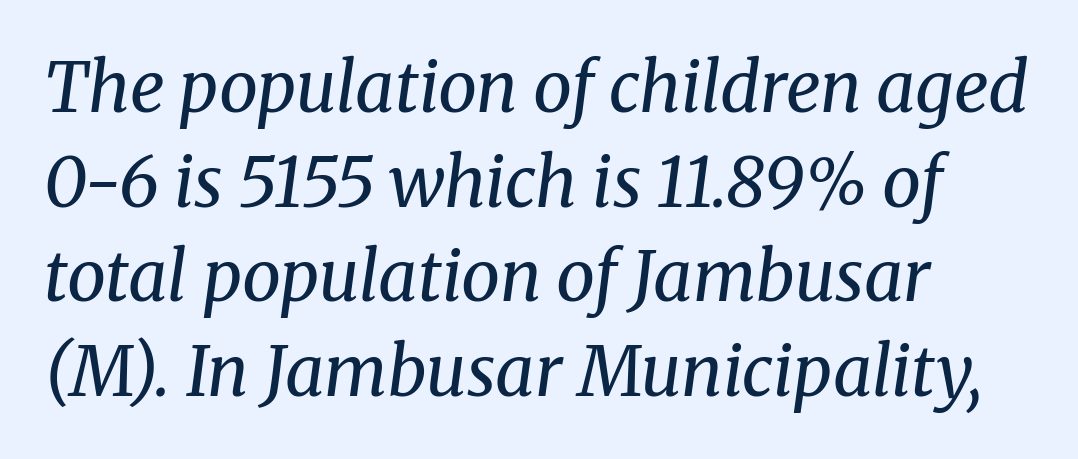
The image shows 69 px regular-weight serif type, italic (leaning right); set left-aligned, normal line spacing (1.37x), normal letter spacing, not underlined; medium stroke contrast and a medium x-height.
